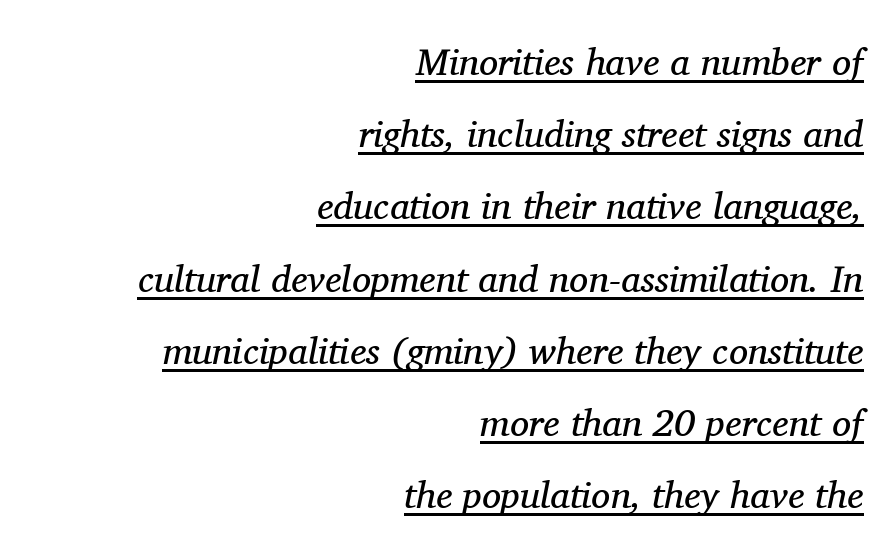
{"serif": "yes", "italic": "yes", "lean": "right", "slant_degrees": 11, "bold": "no", "weight": "regular", "width": "normal", "stroke_contrast": "medium", "x_height": "medium", "monospaced": "no", "underline": "yes", "align": "right", "line_spacing": "loose", "line_spacing_ratio": 1.9, "letter_spacing": "normal", "letter_spacing_em": 0.0, "glyph_px": 38}
